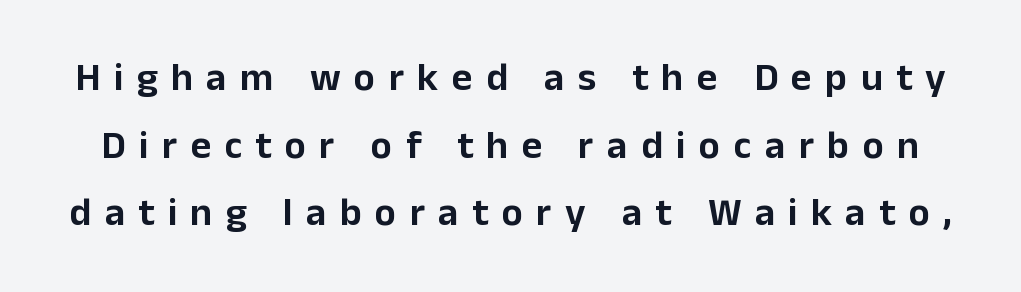
A typesetter would call this proportional, since set widths differ per character. How would I describe the line gaps? Plain and ordinary. The horizontal fit of the characters is loose and conspicuously gappy. Style check: upright. Nobody drew a line under any word here.
